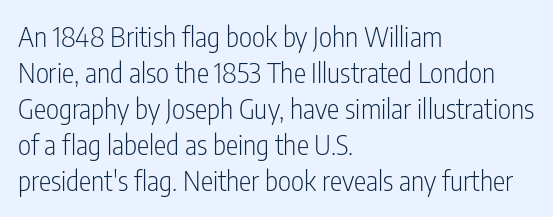
Q: Is the text bold? A: No.
Q: Is the text italic (slanted)? A: No, it is upright.
Q: Is the typeface a serif or a sans-serif typeface? A: Sans-serif.
Q: Is the text underlined? A: No.
Q: How is the paragraph aligned? A: Left-aligned.
Q: Is the spacing between letters normal or unusually wide? A: Normal.
Q: Is the spacing between lines tight, normal or loose? A: Normal.
Q: Width (condensed, normal, or wide)? A: Condensed.
Q: Stroke contrast? A: Low.
Q: x-height? A: Medium.
Q: Monospaced? A: No.
